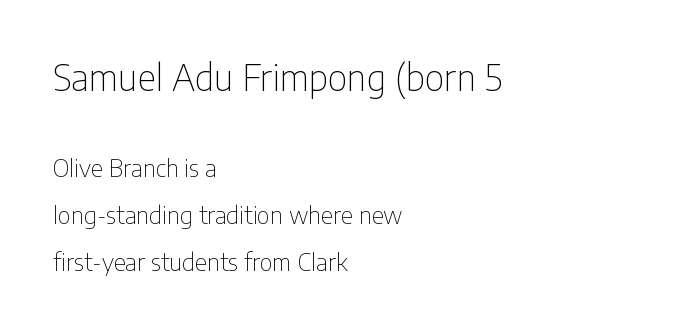
Q: Is the text bold? A: No.
Q: Is the text italic (slanted)? A: No, it is upright.
Q: Is the typeface a serif or a sans-serif typeface? A: Sans-serif.
Q: Is the text underlined? A: No.
Q: How is the paragraph aligned? A: Left-aligned.
Q: Is the spacing between letters normal or unusually wide? A: Normal.
Q: Is the spacing between lines tight, normal or loose? A: Loose.
Q: Which block of text is set in a larger size, the first (top) or the second (bottom)? A: The first (top) one.
Q: Width (condensed, normal, or wide)? A: Condensed.
Q: Stroke contrast? A: Low.
Q: x-height? A: Medium.
Q: Monospaced? A: No.
